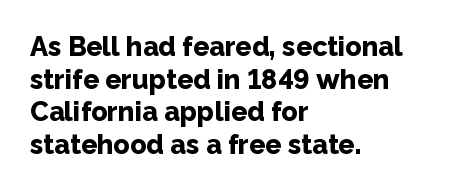
The image shows 27 px bold type, upright; set left-aligned, line spacing 1.21x, normal letter spacing, not underlined.
